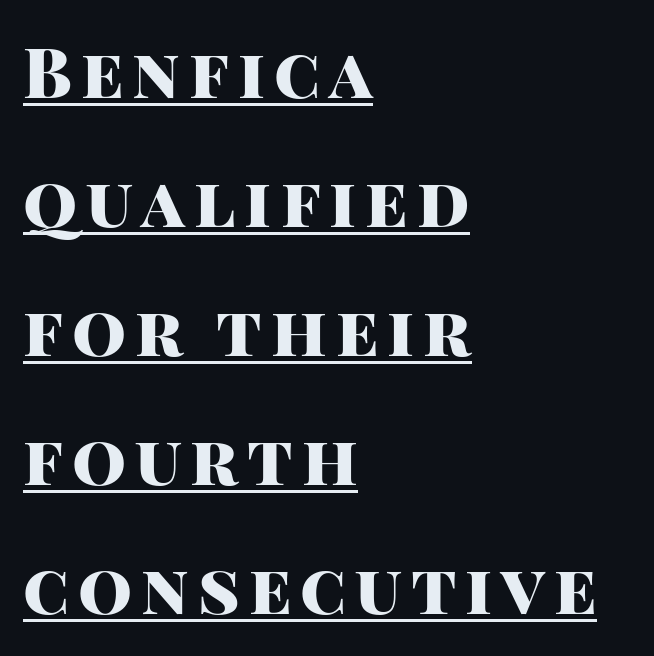
Italic? Not at all — the glyphs are vertical. This sample has the flowing, uneven cadence of proportional lettering. The rendering uses the underline text-decoration. Nothing sits at the stroke ends, so this counts as sans-serif.
